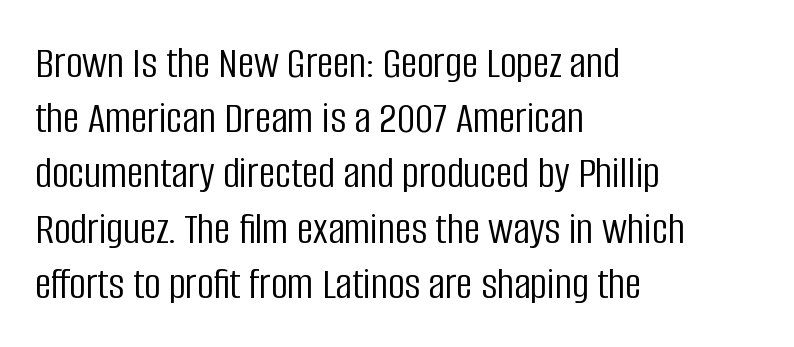
Q: Is the text bold? A: No.
Q: Is the text italic (slanted)? A: No, it is upright.
Q: Is the typeface a serif or a sans-serif typeface? A: Sans-serif.
Q: Is the text underlined? A: No.
Q: How is the paragraph aligned? A: Left-aligned.
Q: Is the spacing between letters normal or unusually wide? A: Normal.
Q: Width (condensed, normal, or wide)? A: Condensed.
Q: Stroke contrast? A: Low.
Q: x-height? A: Large.
Q: Monospaced? A: No.
